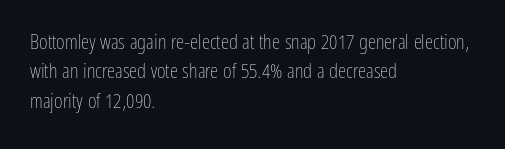
Q: Is the text bold? A: No.
Q: Is the text italic (slanted)? A: No, it is upright.
Q: Is the text underlined? A: No.
Q: How is the paragraph aligned? A: Left-aligned.
Q: Is the spacing between letters normal or unusually wide? A: Normal.
Q: Is the spacing between lines tight, normal or loose? A: Normal.
